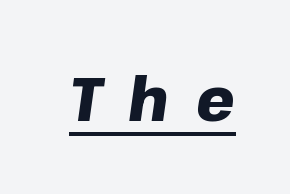
The image shows 61 px heavy type, italic (leaning right); set unusually wide letter spacing (+0.44 em), underlined; low stroke contrast and a medium x-height.
